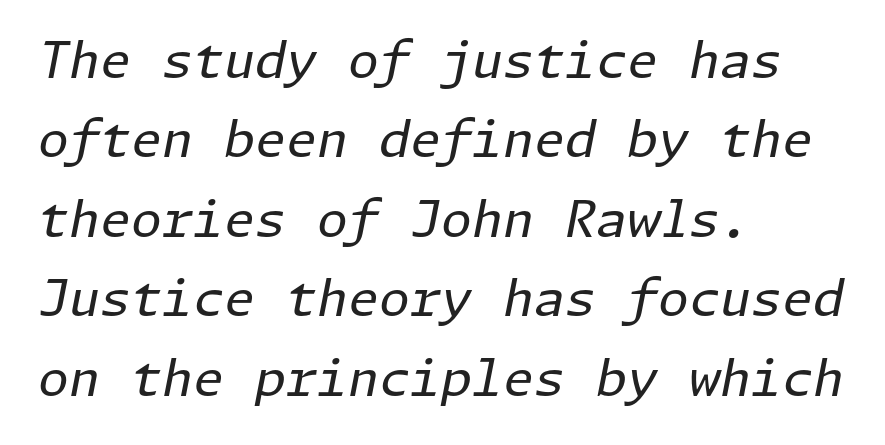
The image shows 50 px regular-weight type, italic (leaning right); set left-aligned, normal line spacing (1.59x), normal letter spacing, not underlined; low stroke contrast and a medium x-height.
